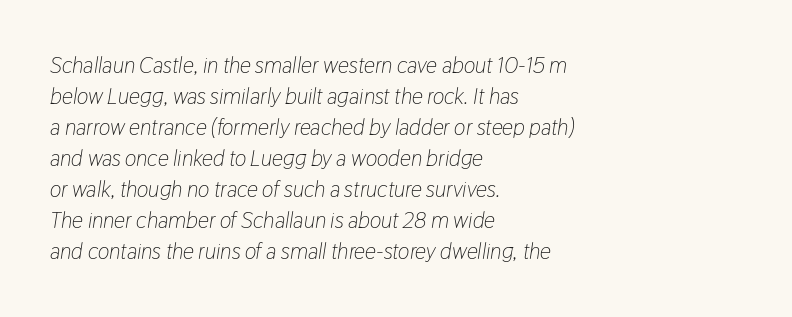
{"italic": "yes", "lean": "right", "slant_degrees": 9, "bold": "no", "underline": "no", "align": "left", "line_spacing": "normal", "line_spacing_ratio": 1.41, "letter_spacing": "normal", "letter_spacing_em": 0.0, "glyph_px": 22}
